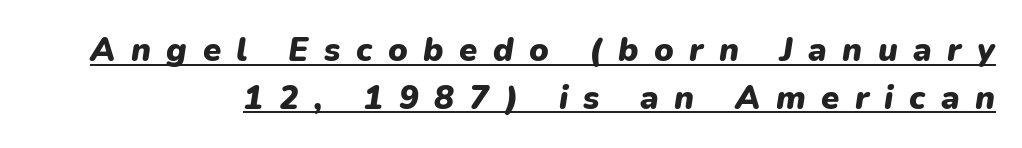
Q: Is the text bold? A: Yes.
Q: Is the text italic (slanted)? A: Yes, it leans right by about 9 degrees.
Q: Is the text underlined? A: Yes.
Q: Is the spacing between letters normal or unusually wide? A: Unusually wide.
Q: Is the spacing between lines tight, normal or loose? A: Normal.
Q: Width (condensed, normal, or wide)? A: Normal.
Q: Stroke contrast? A: Low.
Q: x-height? A: Medium.
Q: Monospaced? A: No.
